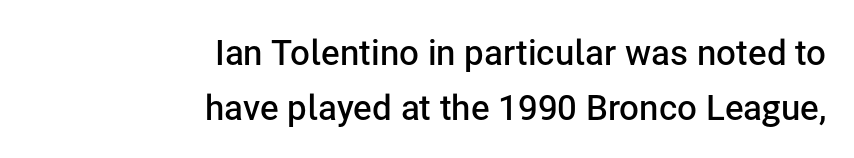
Glance below the letters and you will spot only blank space. Character widths vary here, with narrow letters taking less room than wide ones. In terms of letterspacing, this is plain default setting. The lettering stays uniformly vertical, giving the passage a roman look. A normal amount of white space separates one row of letters from the next. Notice how the passage keeps a crisp vertical edge on the right only.
